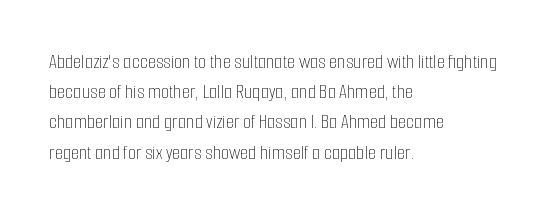
Regarding leading, the lines here are spaced in the standard way. Underline: absent. A classic flush-left, rag-right setting is used for this passage. Every character sits straight up, as roman type does.
